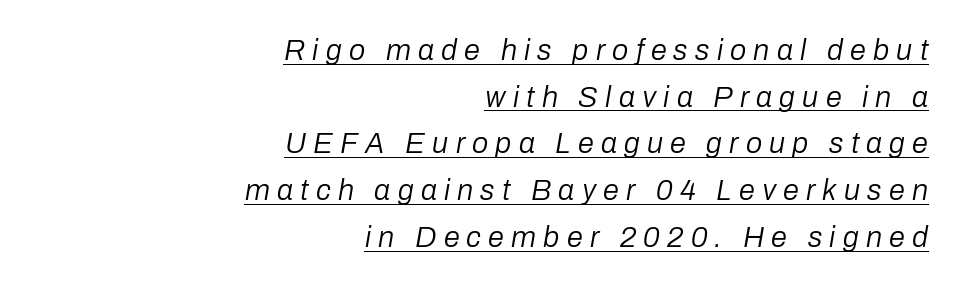
{"italic": "yes", "lean": "right", "slant_degrees": 10, "bold": "no", "weight": "regular", "width": "normal", "stroke_contrast": "low", "x_height": "medium", "monospaced": "no", "underline": "yes", "align": "right", "line_spacing": "normal", "line_spacing_ratio": 1.61, "letter_spacing": "wide", "letter_spacing_em": 0.25, "glyph_px": 29}
